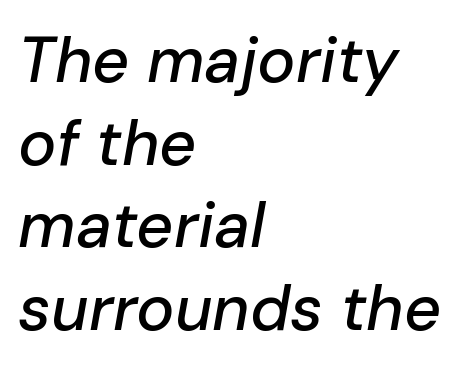
The letters advance in unequal steps, a hallmark of proportional type. Descender tails drop into unmarked territory. Regarding leading, the lines here are spaced in the standard way. The typography opts for an oblique posture over an upright one. Look at the tracking — it's just the regular setting, nothing added.
